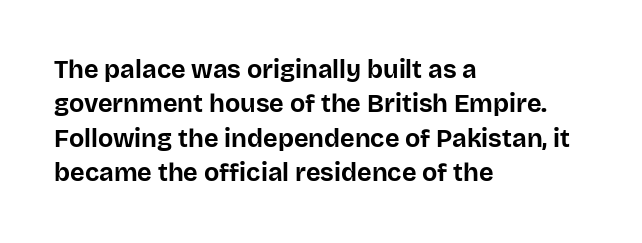
The image shows 25 px bold type, upright; set left-aligned, normal line spacing (1.38x), normal letter spacing, not underlined.
